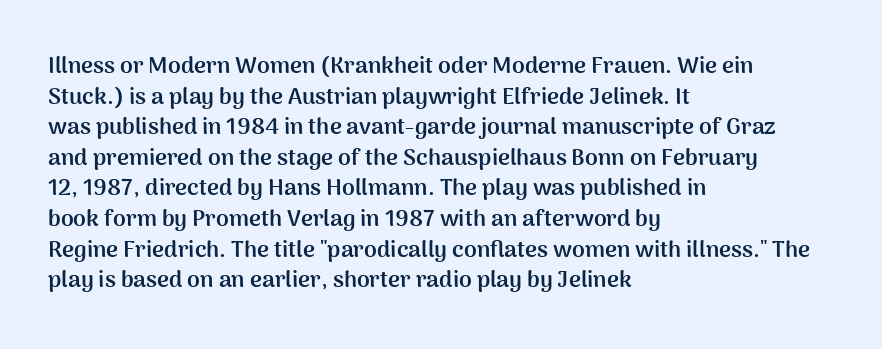
The image shows 23 px bold type, upright; set left-aligned, normal line spacing (1.33x), normal letter spacing, not underlined.
